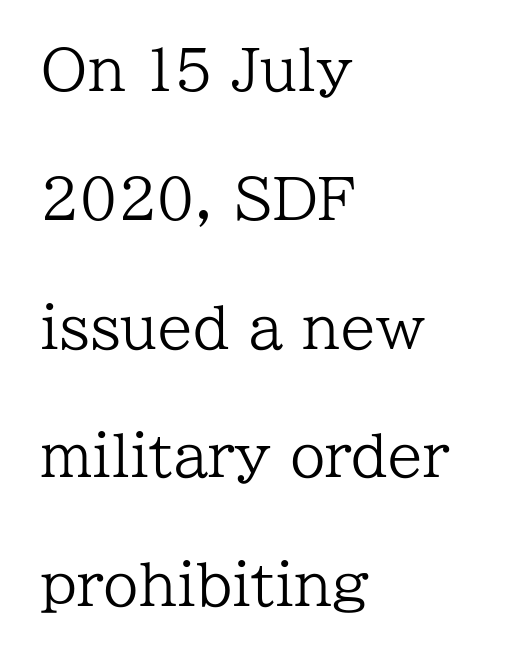
{"serif": "yes", "italic": "no", "bold": "no", "weight": "regular", "width": "normal", "stroke_contrast": "low", "x_height": "medium", "monospaced": "no", "underline": "no", "align": "left", "line_spacing": "loose", "line_spacing_ratio": 2.26, "letter_spacing": "normal", "letter_spacing_em": 0.0, "glyph_px": 57}
